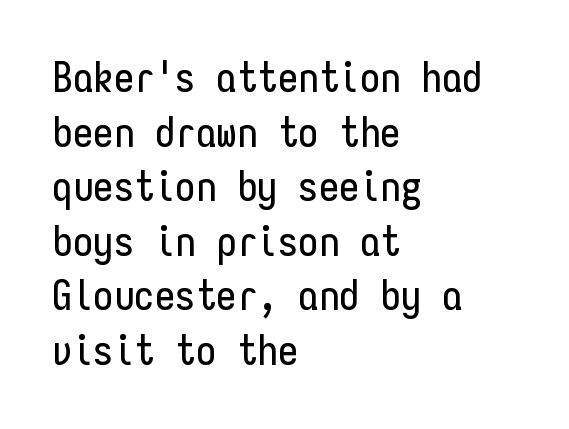
Q: Is the text italic (slanted)? A: No, it is upright.
Q: Is the typeface a serif or a sans-serif typeface? A: Sans-serif.
Q: Is the text underlined? A: No.
Q: How is the paragraph aligned? A: Left-aligned.
Q: Is the spacing between letters normal or unusually wide? A: Normal.
Q: Is the spacing between lines tight, normal or loose? A: Normal.
Q: Width (condensed, normal, or wide)? A: Condensed.
Q: Stroke contrast? A: Low.
Q: x-height? A: Medium.
Q: Monospaced? A: Yes.
